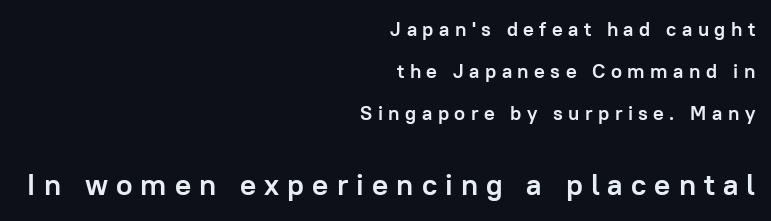
Q: Is the text bold? A: Yes.
Q: Is the text italic (slanted)? A: No, it is upright.
Q: Is the typeface a serif or a sans-serif typeface? A: Sans-serif.
Q: Is the text underlined? A: No.
Q: How is the paragraph aligned? A: Right-aligned.
Q: Is the spacing between letters normal or unusually wide? A: Unusually wide.
Q: Is the spacing between lines tight, normal or loose? A: Loose.
Q: Which block of text is set in a larger size, the first (top) or the second (bottom)? A: The second (bottom) one.
Q: Width (condensed, normal, or wide)? A: Normal.
Q: Stroke contrast? A: Low.
Q: x-height? A: Medium.
Q: Monospaced? A: No.
